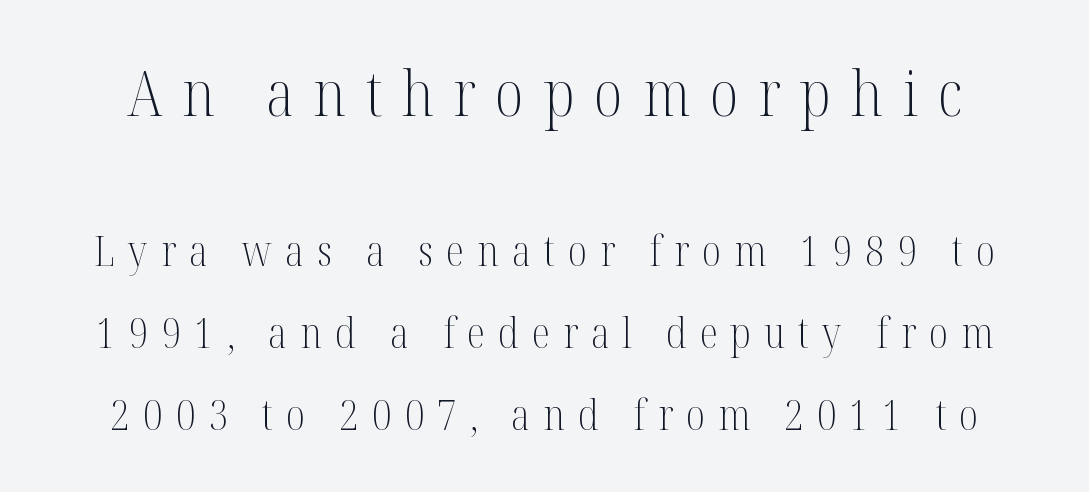
The image shows 63 px light, condensed serif type, upright; set loose line spacing (1.95x), unusually wide letter spacing (+0.31 em), not underlined; the first (top) block is 1.5x larger; medium stroke contrast and a medium x-height.
